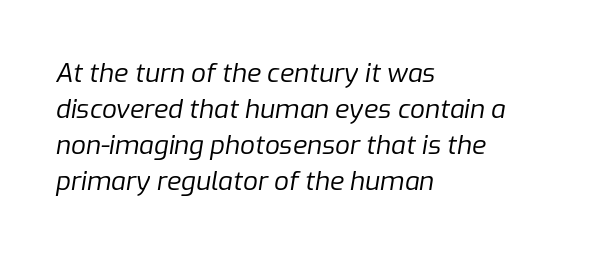
The image shows 26 px text type, italic (leaning right); set left-aligned, normal line spacing (1.38x), normal letter spacing, not underlined.
